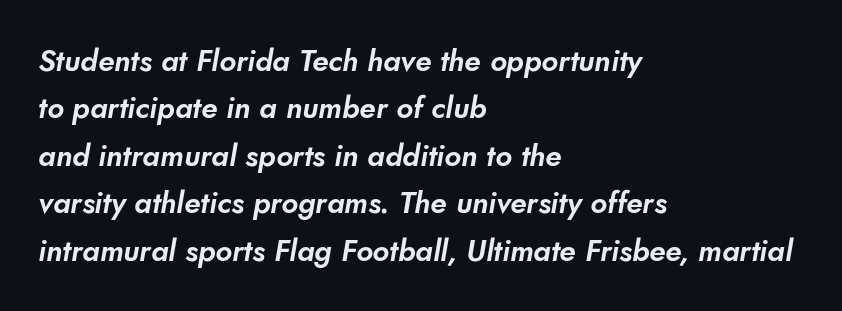
The text was rendered using a sans face with plain stroke endings. Nobody drew a line under any word here. Notice how descenders clear the ascenders below comfortably — that's standard leading. These lines are rendered in a variable-pitch font. The text block is weighted toward the left margin, trailing off unevenly rightward. This rendering leaves character spacing at its baseline value.
